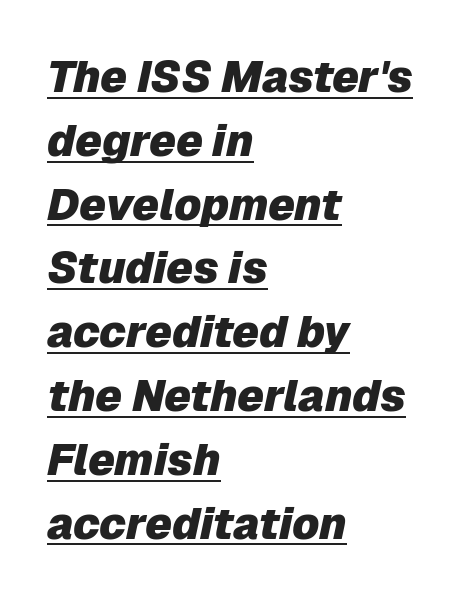
Somebody hit Ctrl+U on this one — the words are underlined. Notice how the stems are inclined rather than vertical — that's the hallmark of italics. Compared with a centered layout, this one pins lines to the left instead. Does extra space separate the letters? No, they use regular spacing.
